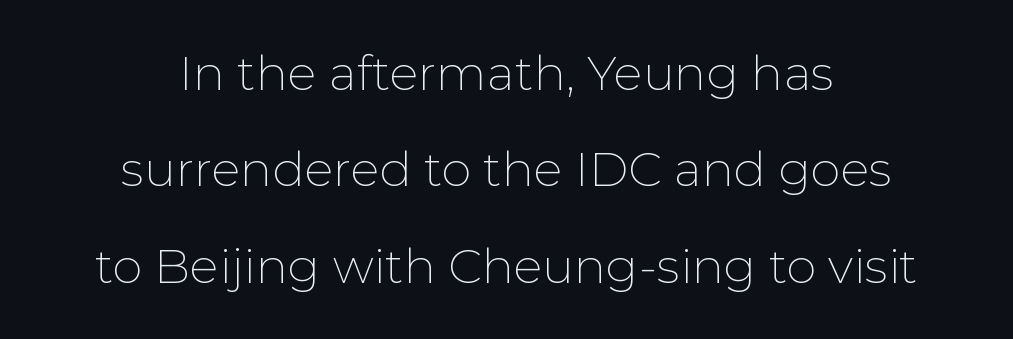
Proportional: the letters do not fall into vertical columns. Line spacing here is loose. Is this a sans? Yes — the strokes have no serifs. This rendering leaves character spacing at its baseline value.
